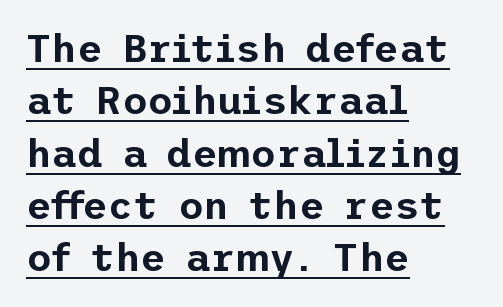
Q: Is the text italic (slanted)? A: No, it is upright.
Q: Is the typeface a serif or a sans-serif typeface? A: Sans-serif.
Q: Is the text underlined? A: Yes.
Q: How is the paragraph aligned? A: Left-aligned.
Q: Is the spacing between letters normal or unusually wide? A: Normal.
Q: Is the spacing between lines tight, normal or loose? A: Normal.
Q: Width (condensed, normal, or wide)? A: Normal.
Q: Stroke contrast? A: Low.
Q: x-height? A: Medium.
